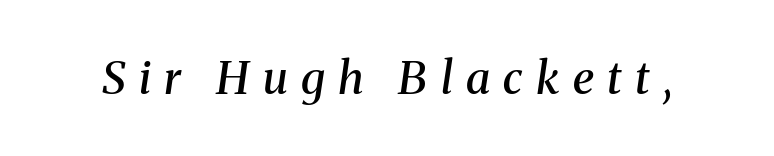
{"serif": "yes", "italic": "yes", "lean": "right", "slant_degrees": 8, "bold": "semi", "weight": "semibold", "width": "normal", "stroke_contrast": "medium", "x_height": "medium", "monospaced": "no", "underline": "no", "letter_spacing": "wide", "letter_spacing_em": 0.3, "glyph_px": 45}
